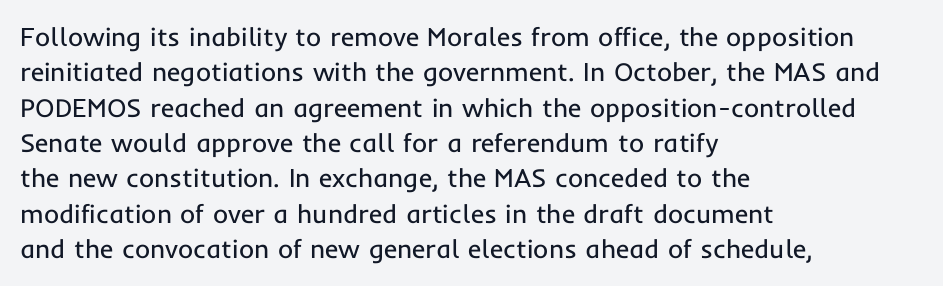
{"italic": "no", "bold": "no", "underline": "no", "align": "left", "line_spacing": "normal", "line_spacing_ratio": 1.36, "letter_spacing": "normal", "letter_spacing_em": 0.0, "glyph_px": 26}
